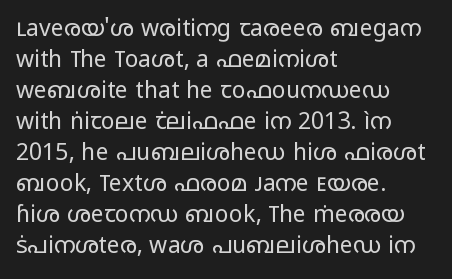
Q: Is the text bold? A: No.
Q: Is the text italic (slanted)? A: No, it is upright.
Q: Is the text underlined? A: No.
Q: How is the paragraph aligned? A: Left-aligned.
Q: Is the spacing between letters normal or unusually wide? A: Normal.
Q: Is the spacing between lines tight, normal or loose? A: Normal.
